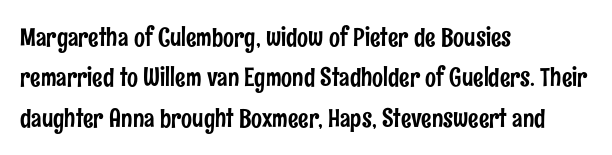
The image shows 26 px text type, upright; set left-aligned, normal line spacing (1.55x), normal letter spacing, not underlined.
